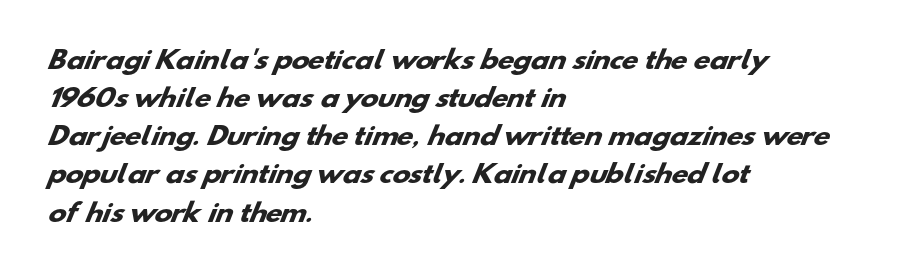
{"bold": "yes", "underline": "no", "align": "left", "line_spacing": "normal", "line_spacing_ratio": 1.59, "letter_spacing": "normal", "letter_spacing_em": 0.0, "glyph_px": 24}
